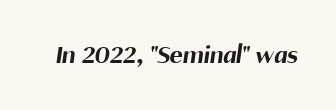
Q: Is the text bold? A: Yes.
Q: Is the text underlined? A: No.
Q: Is the spacing between letters normal or unusually wide? A: Normal.
